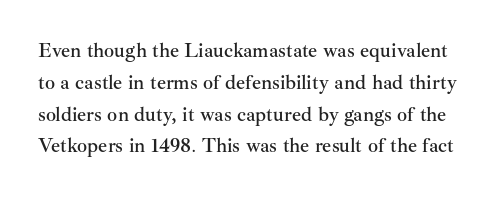
{"italic": "no", "underline": "no", "line_spacing": "normal", "line_spacing_ratio": 1.59, "letter_spacing": "normal", "letter_spacing_em": 0.0, "glyph_px": 20}
